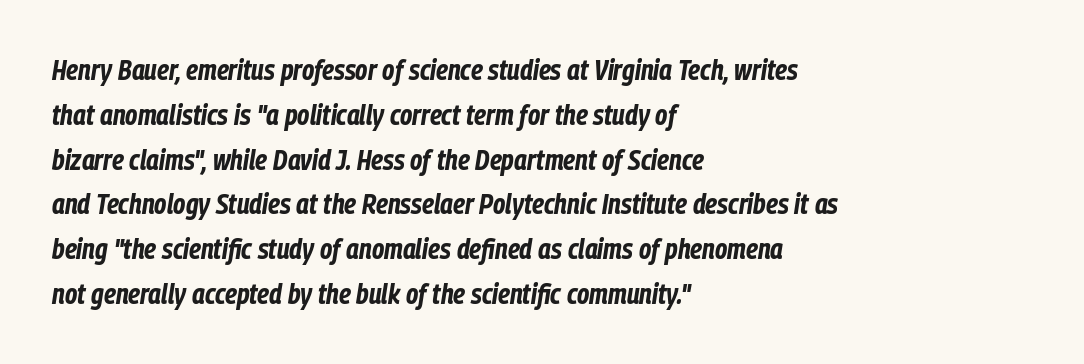
These lines stack with their left ends in a neat column. The strip under each line holds only bare page. Looks like regular typesetting: each glyph gets only the width it needs. These lines sit exactly where default settings would place them.
